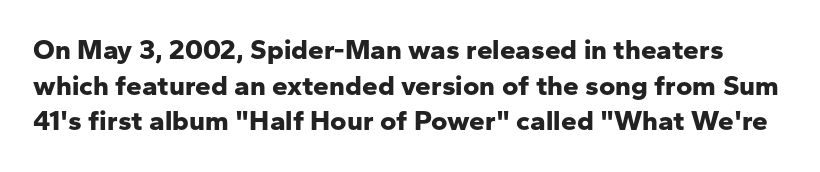
Q: Is the text bold? A: Yes.
Q: Is the text italic (slanted)? A: No, it is upright.
Q: Is the typeface a serif or a sans-serif typeface? A: Sans-serif.
Q: Is the text underlined? A: No.
Q: Is the spacing between letters normal or unusually wide? A: Normal.
Q: Is the spacing between lines tight, normal or loose? A: Normal.
Q: Width (condensed, normal, or wide)? A: Normal.
Q: Stroke contrast? A: Low.
Q: x-height? A: Medium.
Q: Monospaced? A: No.
